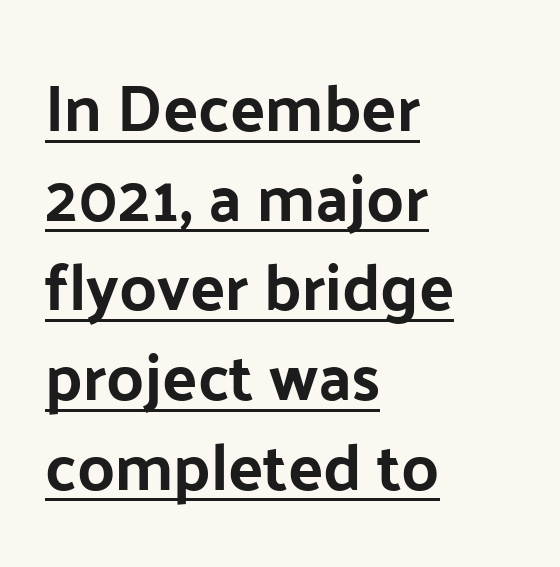
Horizontally, the lines are justified to the leading edge only. The gaps between neighbouring characters are ordinary and unremarkable. Nothing sits at the stroke ends, so this counts as sans-serif. The block of text has a typical density, with ordinary space between rows. What decoration does the sample have? An underline. Heavy, bold letterforms.
